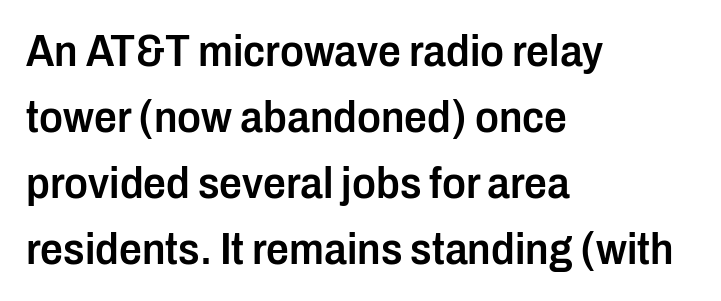
A student would call this left alignment; a typographer would say flush left, rag right. Decoration check: the copy has no underline. Is this a fixed-width face? No — the glyphs have proportional, varying widths. Every stem runs plumb, perpendicular to the baseline. Serifs: no, the terminals of the letterforms are clean.
